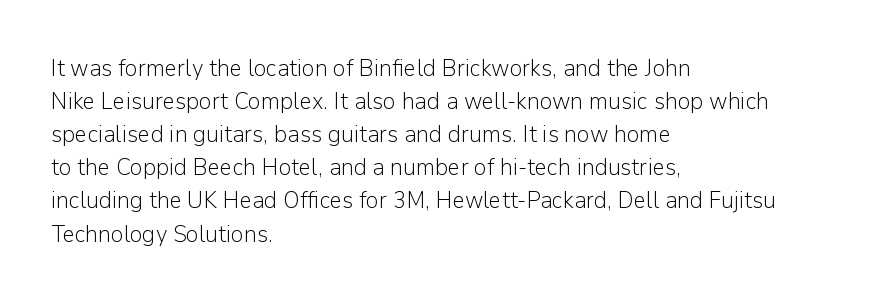
Q: Is the text bold? A: No.
Q: Is the text italic (slanted)? A: No, it is upright.
Q: Is the text underlined? A: No.
Q: How is the paragraph aligned? A: Left-aligned.
Q: Is the spacing between letters normal or unusually wide? A: Normal.
Q: Is the spacing between lines tight, normal or loose? A: Normal.
